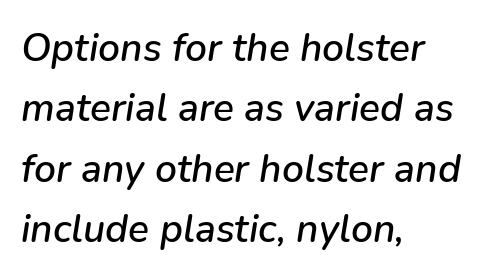
Q: Is the text italic (slanted)? A: Yes, it leans right by about 9 degrees.
Q: Is the text underlined? A: No.
Q: How is the paragraph aligned? A: Left-aligned.
Q: Is the spacing between letters normal or unusually wide? A: Normal.
Q: Is the spacing between lines tight, normal or loose? A: Normal.
Q: Width (condensed, normal, or wide)? A: Normal.
Q: Stroke contrast? A: Low.
Q: x-height? A: Medium.
Q: Monospaced? A: No.
